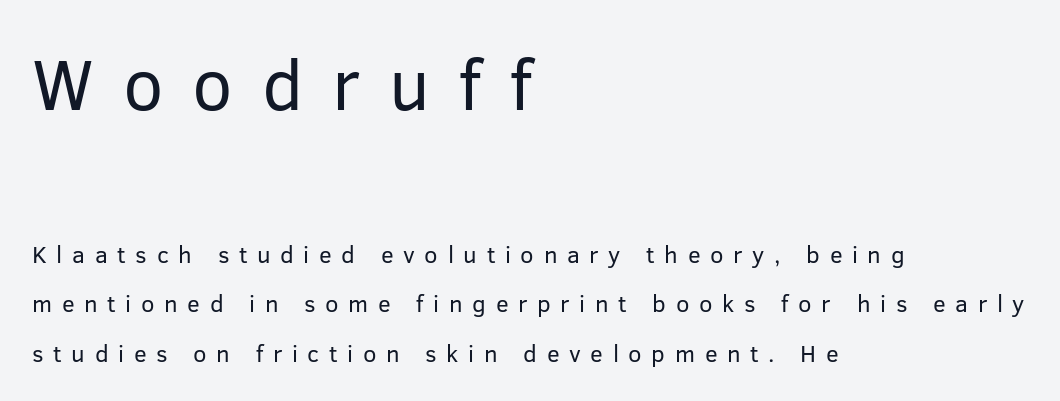
{"serif": "no", "italic": "no", "bold": "no", "weight": "regular", "width": "normal", "stroke_contrast": "low", "x_height": "medium", "monospaced": "no", "underline": "no", "align": "left", "line_spacing": "loose", "line_spacing_ratio": 2.05, "letter_spacing": "wide", "letter_spacing_em": 0.4, "larger_block": "first", "size_ratio": 3.0, "glyph_px": 72}
